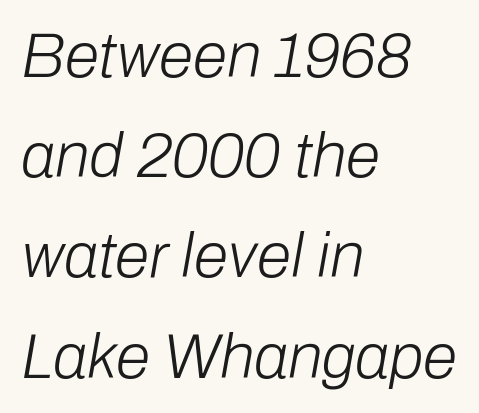
{"italic": "yes", "lean": "right", "slant_degrees": 10, "bold": "no", "weight": "light", "width": "normal", "stroke_contrast": "low", "x_height": "medium", "monospaced": "no", "underline": "no", "align": "left", "line_spacing": "normal", "line_spacing_ratio": 1.59, "letter_spacing": "normal", "letter_spacing_em": 0.0, "glyph_px": 63}
